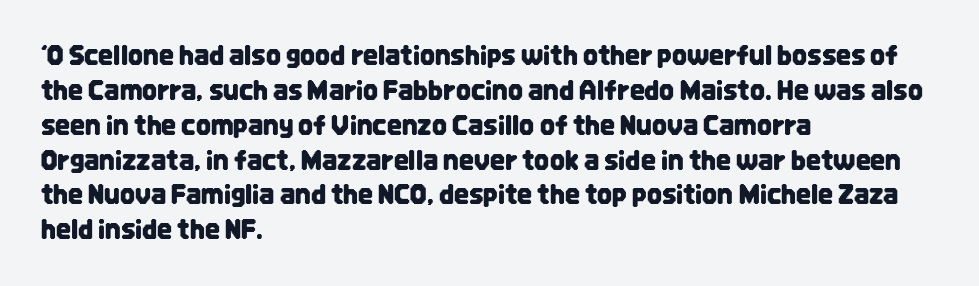
The image shows 26 px text type, upright; set left-aligned, normal line spacing (1.34x), normal letter spacing, not underlined.
